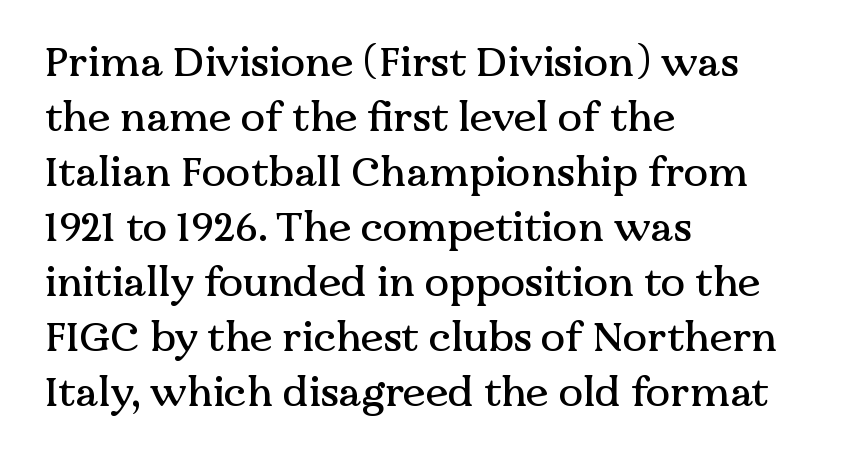
{"serif": "yes", "italic": "no", "width": "normal", "stroke_contrast": "medium", "x_height": "medium", "monospaced": "no", "underline": "no", "align": "left", "line_spacing": "normal", "line_spacing_ratio": 1.34, "letter_spacing": "normal", "letter_spacing_em": 0.0, "glyph_px": 41}
